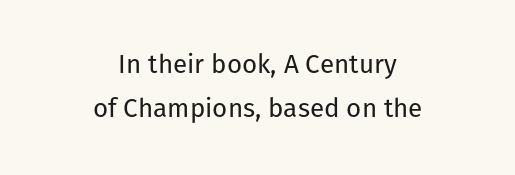
Students, observe: this is what conventionally led text looks like. Casual observation: everything's sitting right in the middle. Just letters on the line, the space beneath them empty. Vertical strokes here are truly vertical.
